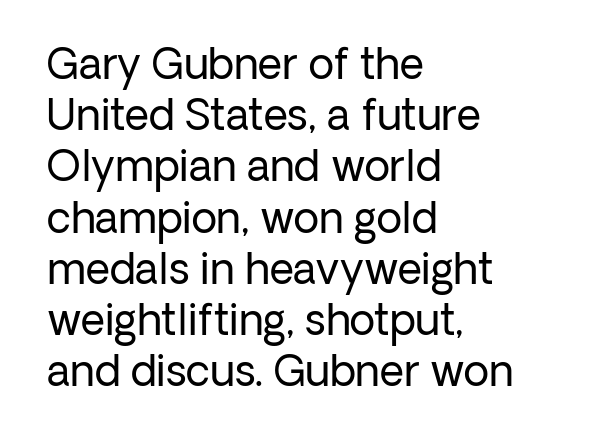
The image shows 42 px regular-weight sans-serif type, upright; set left-aligned, line spacing 1.22x, normal letter spacing, not underlined; low stroke contrast and a medium x-height.
